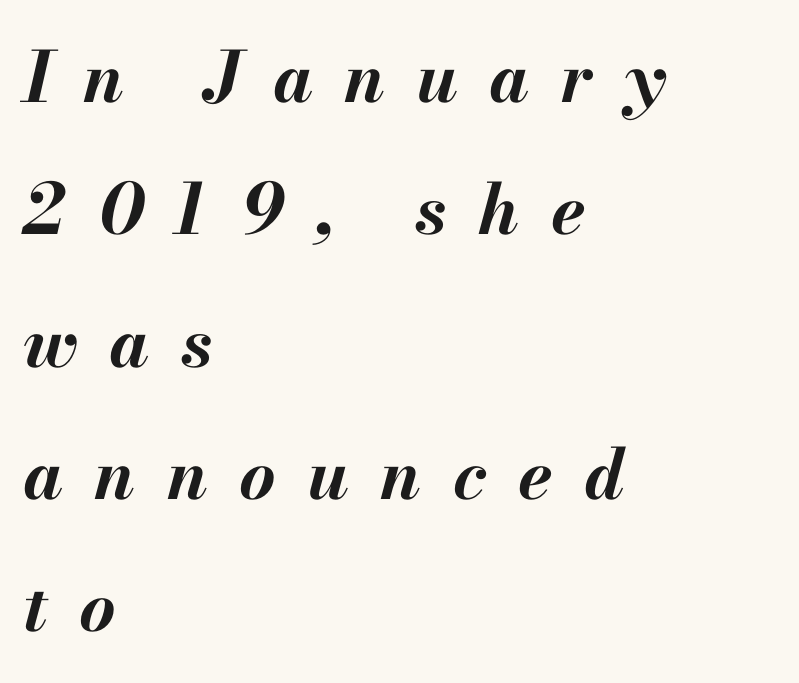
The image shows 70 px bold type, italic (leaning right); set left-aligned, line spacing 1.89x, unusually wide letter spacing (+0.45 em), not underlined; medium stroke contrast and a small x-height.
